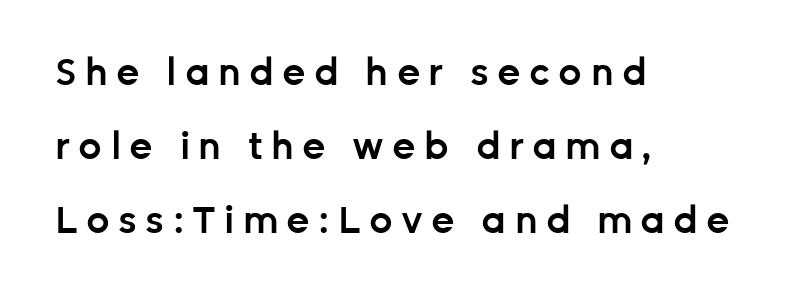
{"serif": "no", "italic": "no", "bold": "semi", "weight": "semibold", "width": "normal", "stroke_contrast": "low", "x_height": "medium", "monospaced": "no", "underline": "no", "align": "left", "line_spacing": "loose", "line_spacing_ratio": 2.0, "letter_spacing": "wide", "letter_spacing_em": 0.22, "glyph_px": 37}
